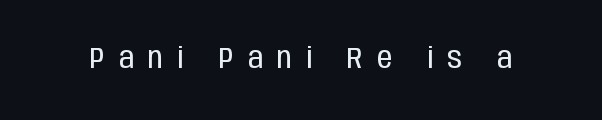
The image shows 30 px regular-weight, condensed sans-serif type, upright; set unusually wide letter spacing (+0.48 em), not underlined; low stroke contrast and a large x-height.
